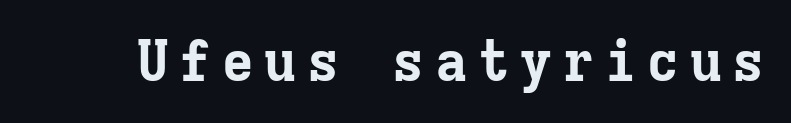
{"serif": "yes", "italic": "no", "bold": "yes", "weight": "bold", "width": "normal", "stroke_contrast": "low", "x_height": "medium", "monospaced": "yes", "underline": "no", "glyph_px": 56}
